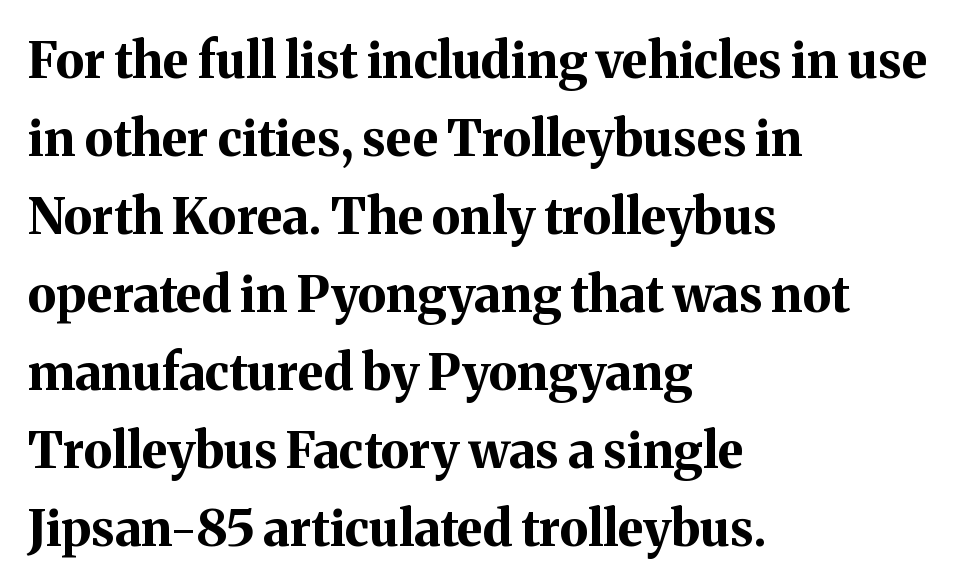
The space between consecutive lines is moderate. Check the space under the baseline: it is left empty. Classification — serif. In terms of letterspacing, this is plain default setting.
